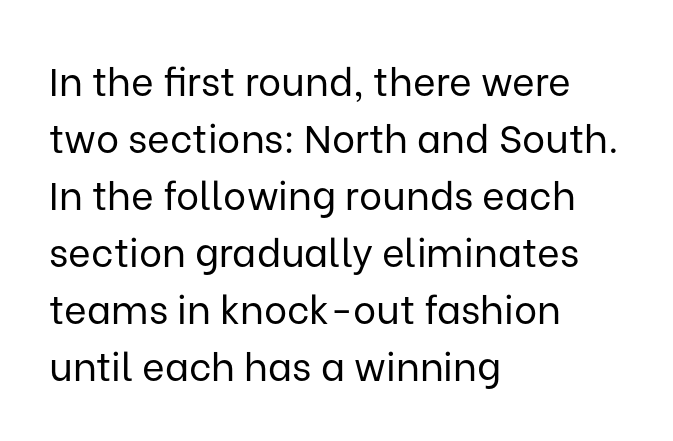
{"serif": "no", "italic": "no", "bold": "no", "weight": "regular", "width": "normal", "stroke_contrast": "low", "x_height": "medium", "monospaced": "no", "underline": "no", "align": "left", "line_spacing": "normal", "line_spacing_ratio": 1.46, "letter_spacing": "normal", "letter_spacing_em": 0.0, "glyph_px": 39}
